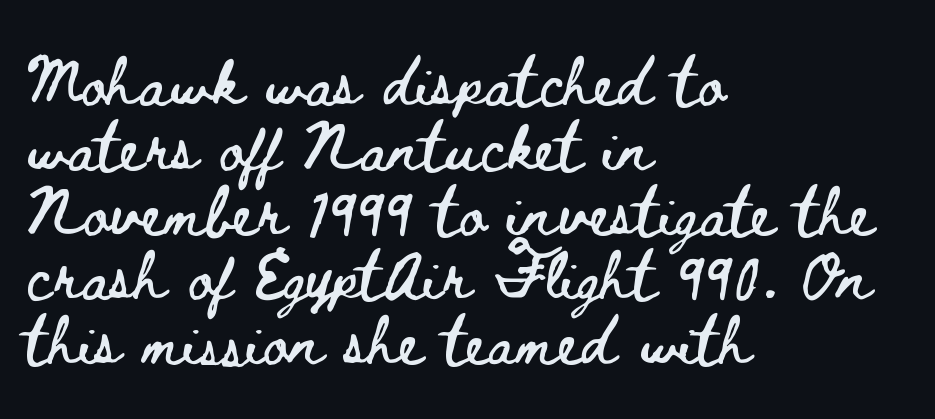
Q: Is the text underlined? A: No.
Q: How is the paragraph aligned? A: Left-aligned.
Q: Is the spacing between letters normal or unusually wide? A: Normal.
Q: Is the spacing between lines tight, normal or loose? A: Normal.
Q: Width (condensed, normal, or wide)? A: Wide.
Q: Stroke contrast? A: Low.
Q: x-height? A: Small.
Q: Monospaced? A: No.
